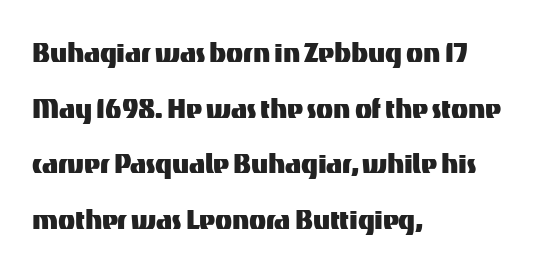
Every stem runs plumb, perpendicular to the baseline. A classic flush-left, rag-right setting is used for this passage. Varying glyph widths throughout — classic text-font behaviour. The passage shown is not underscored anywhere. Serif or sans? Sans — the stroke terminals are bare.
